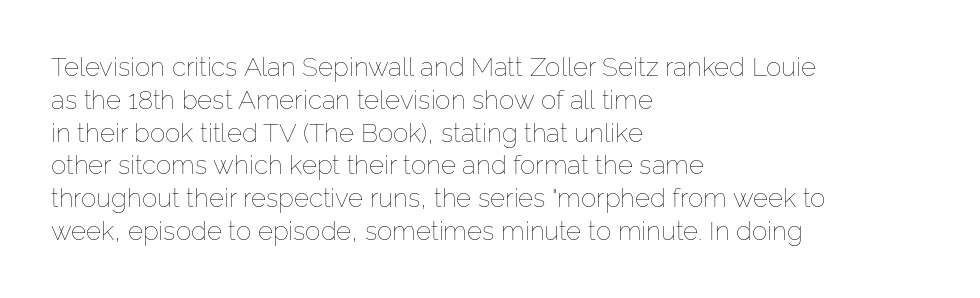
{"italic": "no", "bold": "no", "underline": "no", "align": "left", "line_spacing": "normal", "line_spacing_ratio": 1.26, "letter_spacing": "normal", "letter_spacing_em": 0.0, "glyph_px": 26}
